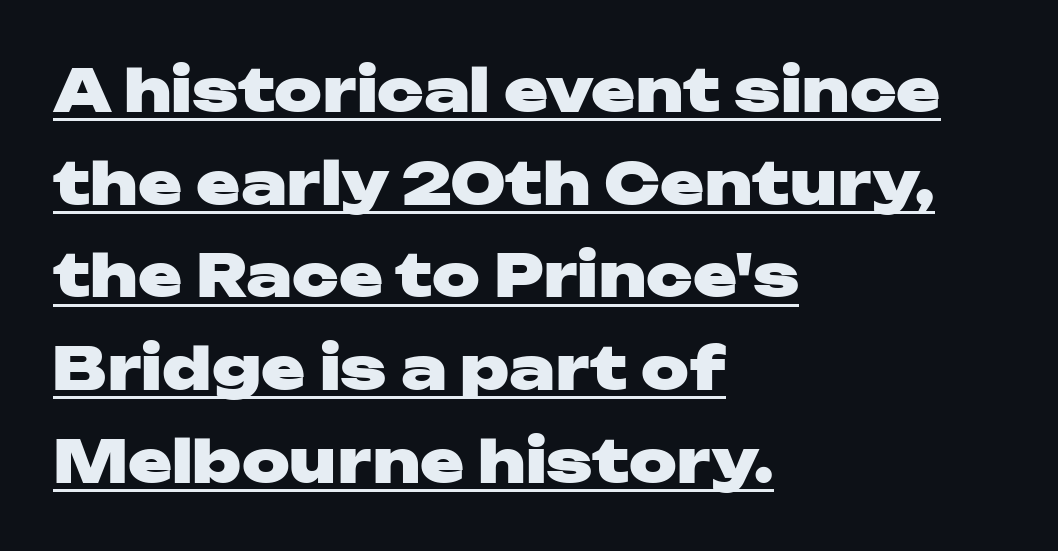
{"serif": "no", "italic": "no", "bold": "yes", "weight": "heavy", "width": "wide", "stroke_contrast": "low", "x_height": "medium", "monospaced": "no", "underline": "yes", "align": "left", "line_spacing": "normal", "line_spacing_ratio": 1.57, "letter_spacing": "normal", "letter_spacing_em": 0.0, "glyph_px": 59}
